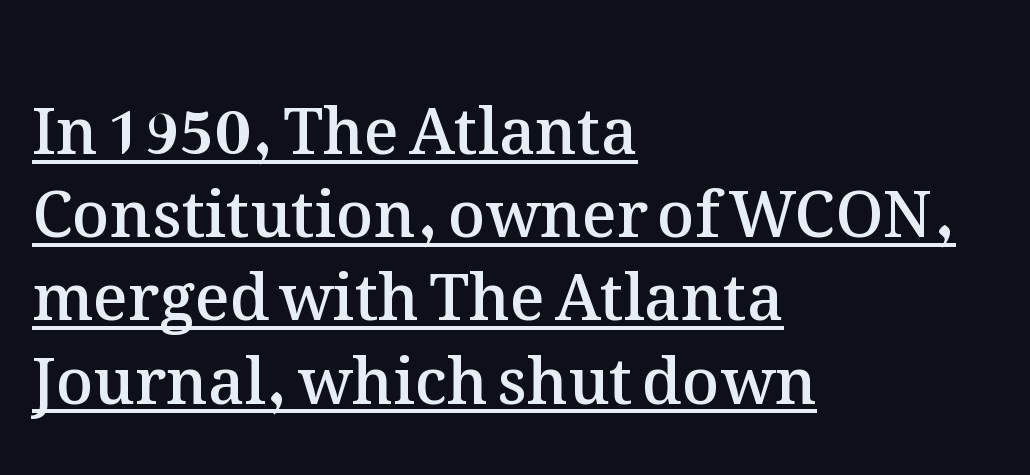
{"italic": "no", "bold": "semi", "weight": "semibold", "width": "normal", "stroke_contrast": "medium", "x_height": "medium", "monospaced": "no", "underline": "yes", "align": "left", "line_spacing": "normal", "line_spacing_ratio": 1.3, "letter_spacing": "normal", "letter_spacing_em": 0.0, "glyph_px": 64}
